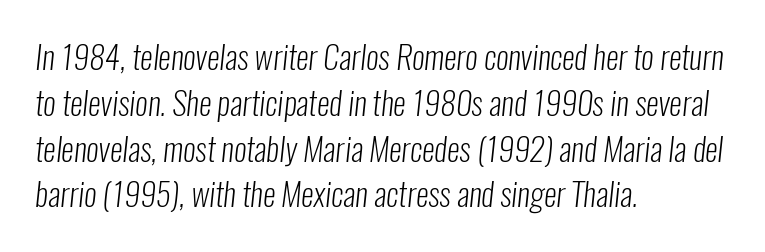
Q: Is the text bold? A: No.
Q: Is the typeface a serif or a sans-serif typeface? A: Sans-serif.
Q: Is the text underlined? A: No.
Q: How is the paragraph aligned? A: Left-aligned.
Q: Is the spacing between letters normal or unusually wide? A: Normal.
Q: Is the spacing between lines tight, normal or loose? A: Normal.
Q: Width (condensed, normal, or wide)? A: Condensed.
Q: Stroke contrast? A: Low.
Q: x-height? A: Medium.
Q: Monospaced? A: No.
